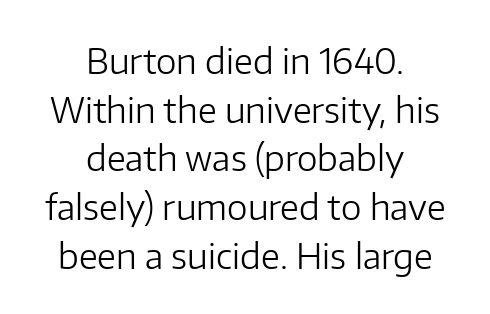
If you drew a line through each stem, it would be perfectly vertical. Proportional: the letters do not fall into vertical columns. You could call the tracking neutral — neither tight nor loose. Each new line begins a customary step beneath the previous one. Honestly, there is no underline to notice here at all.
